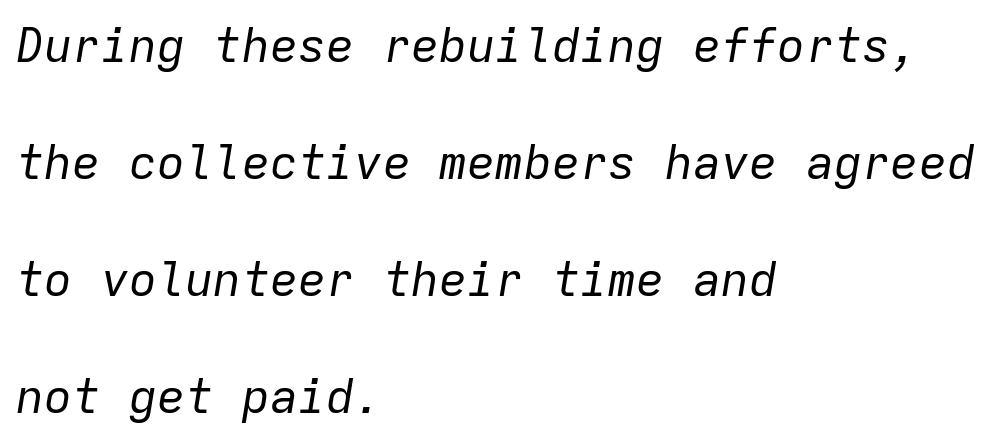
Q: Is the text bold? A: No.
Q: Is the text italic (slanted)? A: Yes, it leans right by about 9 degrees.
Q: Is the text underlined? A: No.
Q: How is the paragraph aligned? A: Left-aligned.
Q: Is the spacing between letters normal or unusually wide? A: Normal.
Q: Is the spacing between lines tight, normal or loose? A: Loose.
Q: Width (condensed, normal, or wide)? A: Normal.
Q: Stroke contrast? A: Low.
Q: x-height? A: Medium.
Q: Monospaced? A: Yes.
